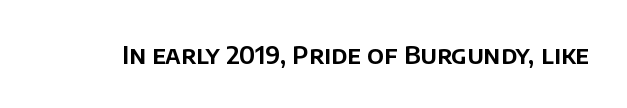
Q: Is the text italic (slanted)? A: No, it is upright.
Q: Is the text underlined? A: No.
Q: Is the spacing between letters normal or unusually wide? A: Normal.
